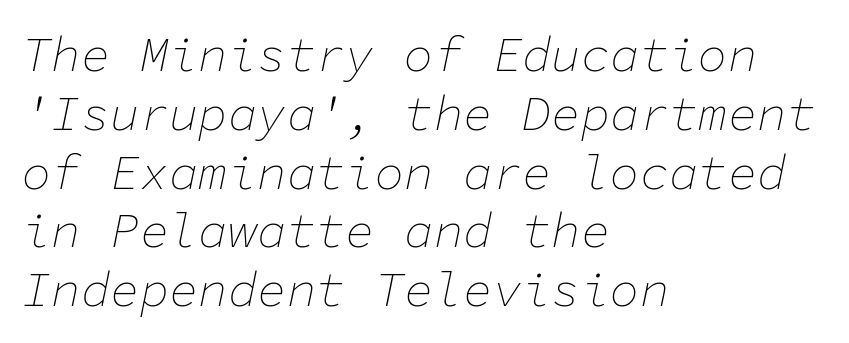
{"italic": "yes", "lean": "right", "slant_degrees": 11, "bold": "no", "weight": "thin", "width": "normal", "stroke_contrast": "low", "x_height": "medium", "monospaced": "yes", "underline": "no", "align": "left", "line_spacing_ratio": 1.2, "letter_spacing": "normal", "letter_spacing_em": 0.0, "glyph_px": 49}
